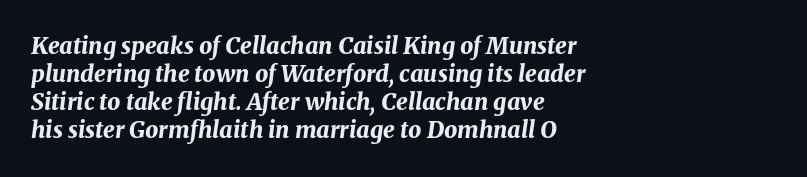
{"italic": "yes", "lean": "right", "slant_degrees": 8, "bold": "yes", "underline": "no", "align": "left", "line_spacing_ratio": 1.22, "letter_spacing": "normal", "letter_spacing_em": 0.0, "glyph_px": 23}
